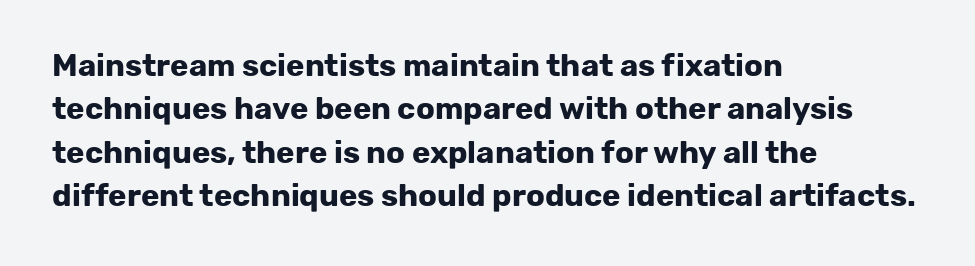
Underlining? Definitely not there. Short and long lines alike share a common starting point at left. Compared with typical paragraphs, the rows here are spaced about the same. This rendering leaves character spacing at its baseline value. Italic: no, the glyphs are upright roman.
